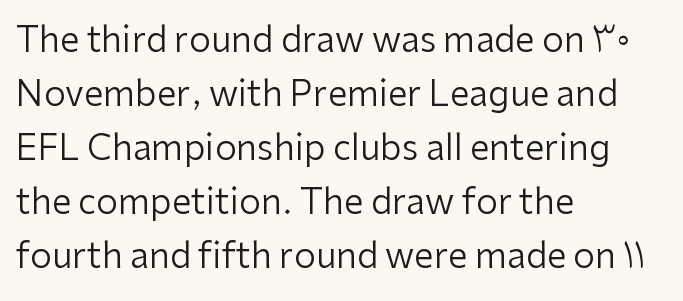
The glyphs are unaccompanied by any horizontal stroke below them. Regarding serifs, this sample does without them. The designer left line spacing at the default. What stands out about the letter spacing? Nothing — it is the standard amount. Each letter keeps its own natural width here, so spacing adapts to shape. These lines stack with their left ends in a neat column.
